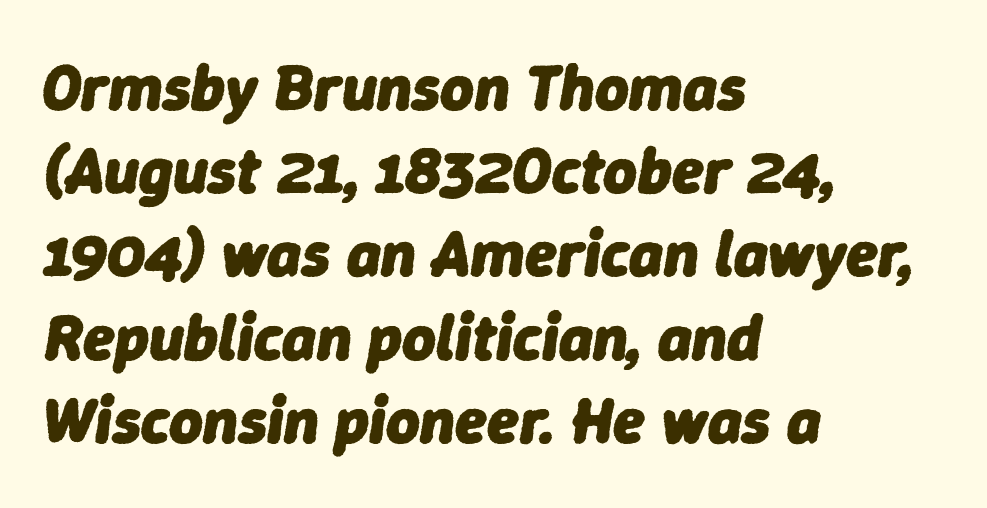
These lines were composed using italics. Pretty heavy lettering here — definitely bold. The face used here is proportionally spaced, like ordinary book or web type. One-word summary of the alignment: left. Has an underline been added? It has not. In terms of leading, this rendering sits right in the middle.
